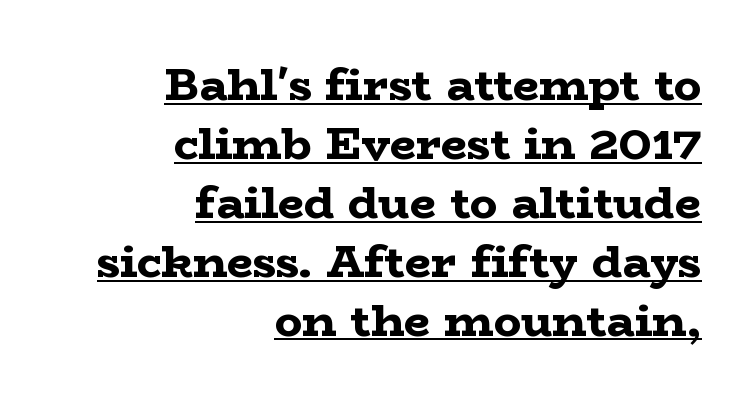
Weight: bold. This sample carries an underscore along the baseline area. This is roman type, the default non-slanted kind. Observe the ordinary spacing: letters are neighbours, not strangers. Rows of type keep a routine distance in the vertical direction. This rendering employs a face with finishing strokes, i.e., a serif.
